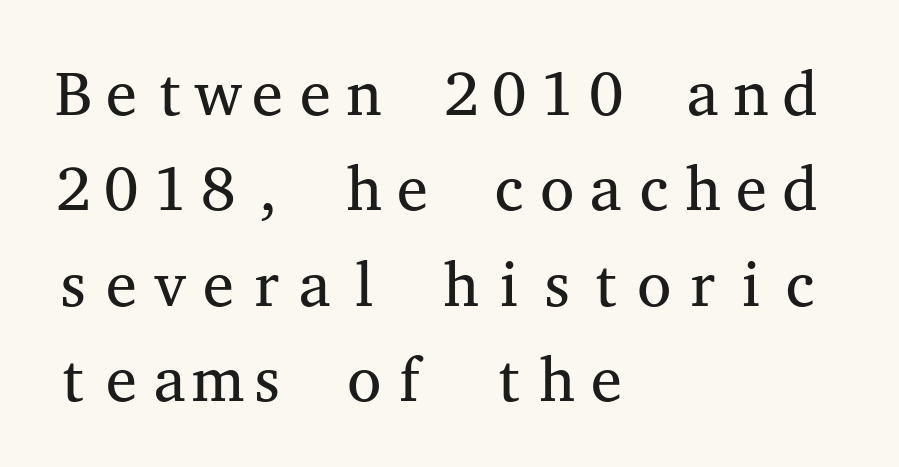
Q: Is the text bold? A: No.
Q: Is the text italic (slanted)? A: No, it is upright.
Q: Is the typeface a serif or a sans-serif typeface? A: Serif.
Q: Is the text underlined? A: No.
Q: How is the paragraph aligned? A: Left-aligned.
Q: Is the spacing between letters normal or unusually wide? A: Normal.
Q: Is the spacing between lines tight, normal or loose? A: Normal.
Q: Width (condensed, normal, or wide)? A: Wide.
Q: Stroke contrast? A: Medium.
Q: x-height? A: Medium.
Q: Monospaced? A: Yes.
